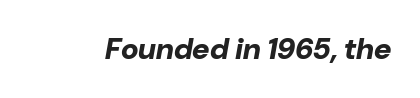
The image shows 30 px bold type, italic (leaning right); set normal letter spacing, not underlined; low stroke contrast and a medium x-height.
